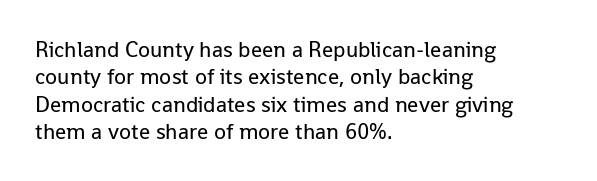
Rendered with straight, roman letterforms. Weight: not bold — regular or lighter. Words appear dense and cohesive because spacing is normal. Horizontal alignment here is leftward, the default for most running prose. A clean baseline with only descenders dipping below it.
